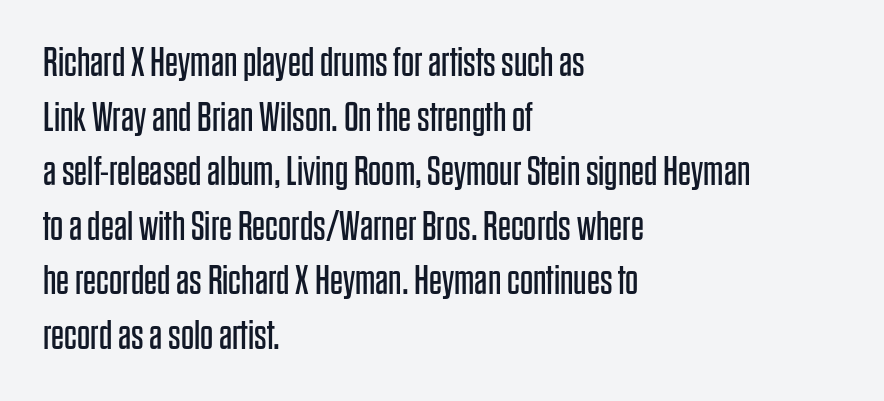
This sample uses a sans-serif face. Think standard paragraph weight, or any step lighter than that. All the whitespace from short lines collects on the right. Plain, unruled lines of type. The face used here is rendered with its standard letterfit.
